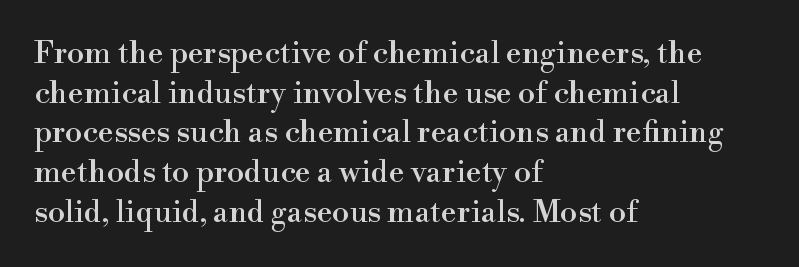
{"serif": "yes", "italic": "no", "width": "normal", "stroke_contrast": "high", "x_height": "small", "monospaced": "no", "underline": "no", "align": "left", "line_spacing": "normal", "line_spacing_ratio": 1.28, "letter_spacing": "normal", "letter_spacing_em": 0.0, "glyph_px": 31}
